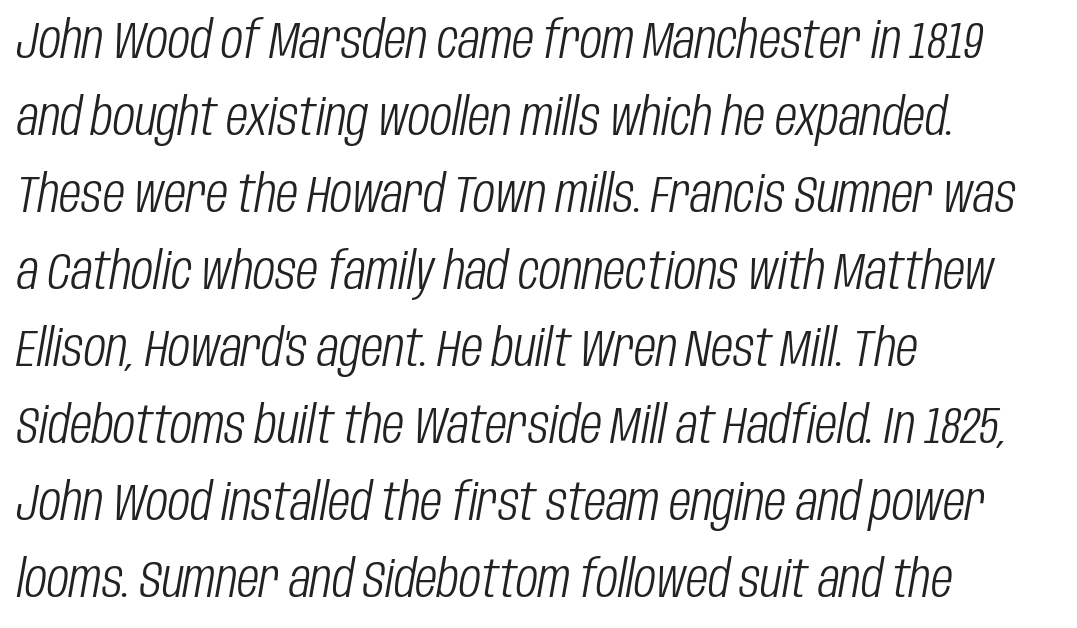
{"italic": "yes", "lean": "right", "slant_degrees": 10, "bold": "no", "weight": "light", "width": "condensed", "stroke_contrast": "low", "x_height": "large", "monospaced": "no", "underline": "no", "align": "left", "line_spacing": "normal", "line_spacing_ratio": 1.51, "letter_spacing": "normal", "letter_spacing_em": 0.0, "glyph_px": 51}
